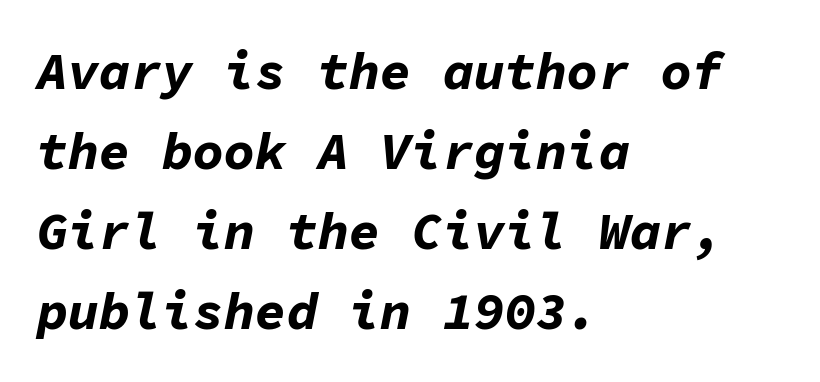
{"italic": "yes", "lean": "right", "slant_degrees": 11, "bold": "yes", "weight": "bold", "width": "normal", "stroke_contrast": "low", "x_height": "medium", "monospaced": "yes", "underline": "no", "align": "left", "line_spacing": "normal", "line_spacing_ratio": 1.54, "letter_spacing": "normal", "letter_spacing_em": 0.0, "glyph_px": 52}
